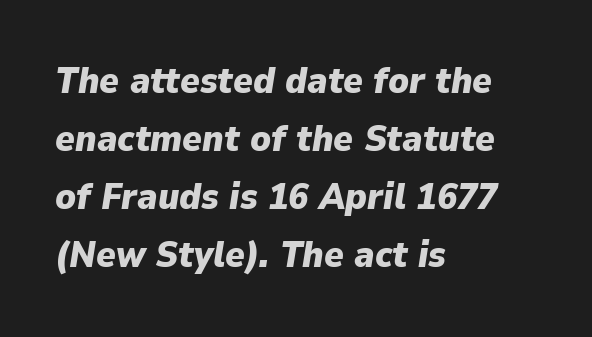
In terms of letterspacing, this is plain default setting. If you drew a line through each stem, it would be angled. Alignment: flush left. Spacing verdict: proportional, widths tailored to each character. Clear beneath every line of the passage. The vertical gap from one line to the next is medium.
